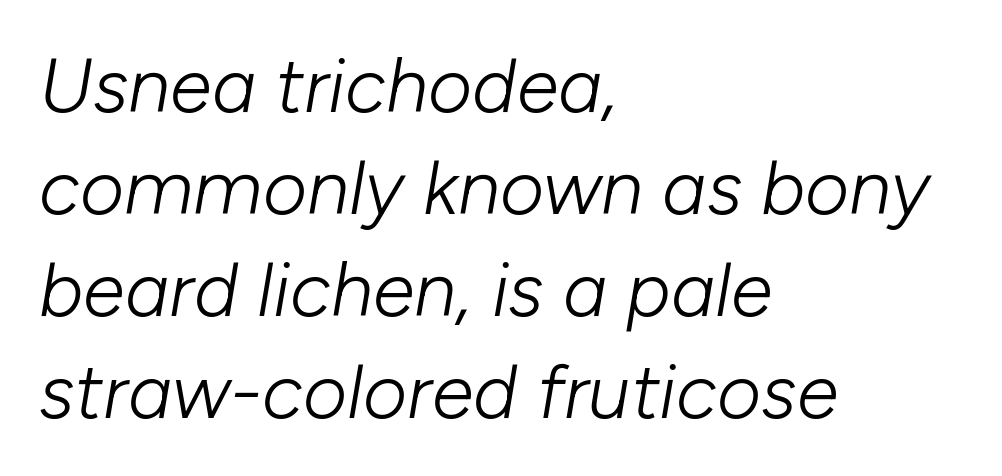
Q: Is the text bold? A: No.
Q: Is the text italic (slanted)? A: Yes, it leans right by about 10 degrees.
Q: Is the text underlined? A: No.
Q: How is the paragraph aligned? A: Left-aligned.
Q: Is the spacing between letters normal or unusually wide? A: Normal.
Q: Is the spacing between lines tight, normal or loose? A: Normal.
Q: Width (condensed, normal, or wide)? A: Normal.
Q: Stroke contrast? A: Low.
Q: x-height? A: Medium.
Q: Monospaced? A: No.
